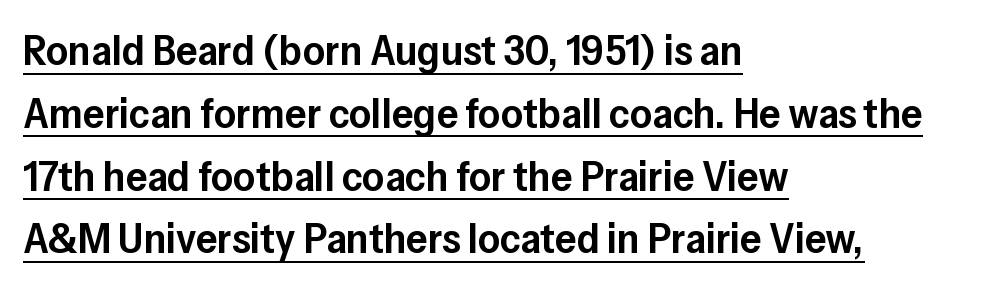
Q: Is the text bold? A: Semi-bold.
Q: Is the text italic (slanted)? A: No, it is upright.
Q: Is the typeface a serif or a sans-serif typeface? A: Sans-serif.
Q: Is the text underlined? A: Yes.
Q: How is the paragraph aligned? A: Left-aligned.
Q: Is the spacing between letters normal or unusually wide? A: Normal.
Q: Is the spacing between lines tight, normal or loose? A: Normal.
Q: Width (condensed, normal, or wide)? A: Normal.
Q: Stroke contrast? A: Low.
Q: x-height? A: Medium.
Q: Monospaced? A: No.
